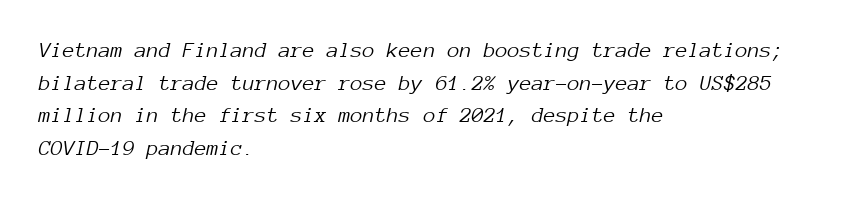
The image shows 22 px text type, italic (leaning right); set left-aligned, normal line spacing (1.48x), normal letter spacing, not underlined.
